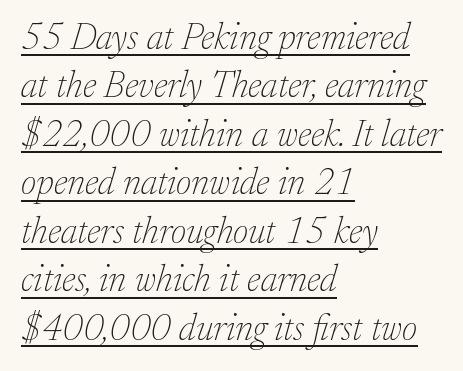
Unlike a clean sans, this face finishes its strokes with serifs. This sample uses plain, unmodified letter spacing. The lines sit at an ordinary, default distance from one another. It's the slanting kind of type.
